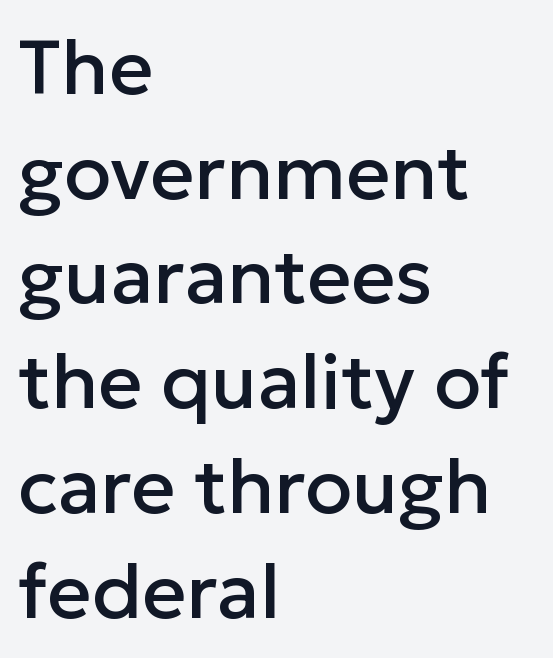
Rendered with straight, roman letterforms. Each word holds together tightly as a unit, with standard inter-letter gaps. Spacing verdict: proportional, widths tailored to each character. Is this a sans? Yes — the strokes have no serifs. The text block is weighted toward the left margin, trailing off unevenly rightward. Lines of text with bare space underneath.
